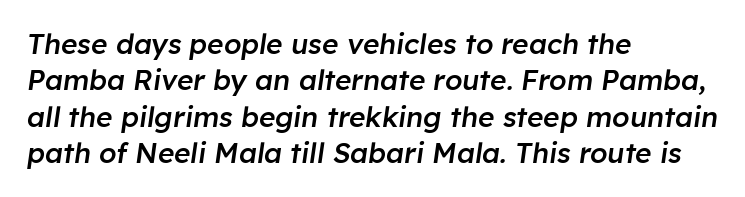
Letter spacing: default. This is moderately heavy type, rendered in semibold. The rows are spaced the way most documents space them. This sample is left-justified, so line endings fall wherever the words run out.
